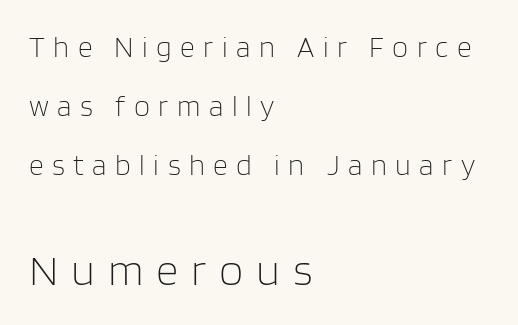
The image shows 44 px light sans-serif type, upright; set left-aligned, loose line spacing (2.04x), unusually wide letter spacing (+0.29 em), not underlined; the second (bottom) block is 1.52x larger; low stroke contrast and a large x-height.
